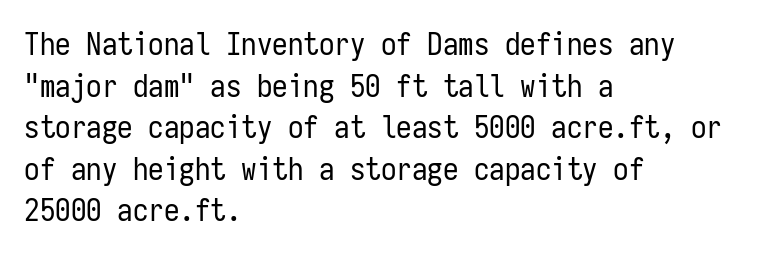
{"serif": "no", "italic": "no", "bold": "no", "weight": "regular", "width": "condensed", "stroke_contrast": "low", "x_height": "medium", "monospaced": "yes", "underline": "no", "align": "left", "line_spacing": "normal", "line_spacing_ratio": 1.34, "letter_spacing": "normal", "letter_spacing_em": 0.0, "glyph_px": 31}
